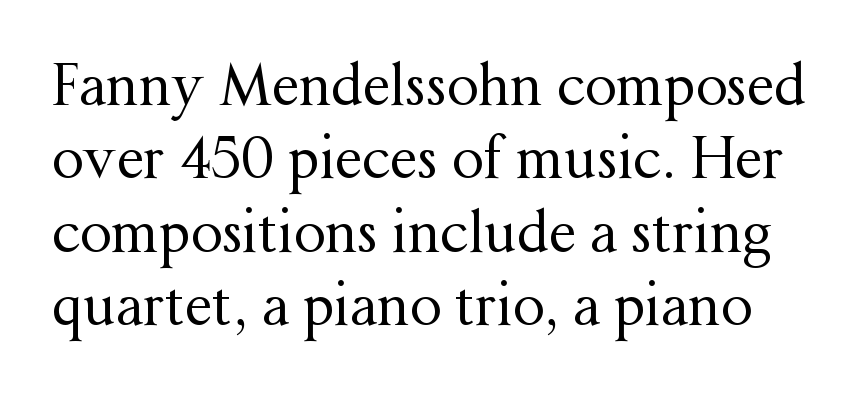
{"serif": "yes", "italic": "no", "bold": "no", "weight": "regular", "width": "normal", "stroke_contrast": "medium", "x_height": "medium", "monospaced": "no", "underline": "no", "line_spacing": "normal", "line_spacing_ratio": 1.31, "letter_spacing": "normal", "letter_spacing_em": 0.0, "glyph_px": 56}
